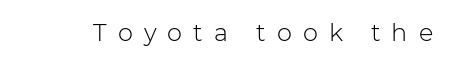
The image shows 24 px text type, upright; set unusually wide letter spacing (+0.46 em), not underlined.
